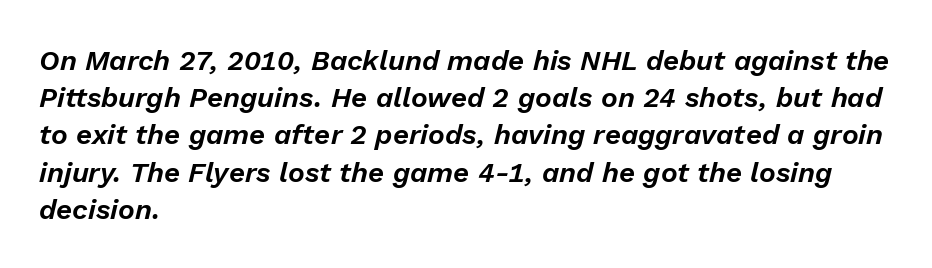
Does the lettering tilt? It does — this is italic. Does the leading feel generous? No, just average. Short note: letters normally spaced. Horizontally, the lines are justified to the leading edge only.
